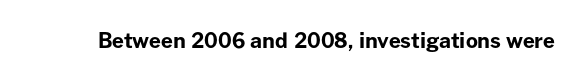
Q: Is the text bold? A: Yes.
Q: Is the text italic (slanted)? A: No, it is upright.
Q: Is the text underlined? A: No.
Q: Is the spacing between letters normal or unusually wide? A: Normal.
